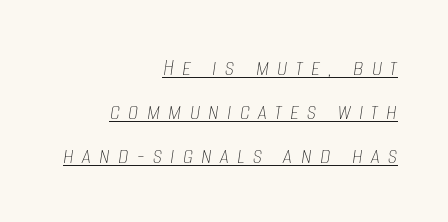
Q: Is the text bold? A: No.
Q: Is the text italic (slanted)? A: Yes, it leans right by about 8 degrees.
Q: Is the text underlined? A: Yes.
Q: How is the paragraph aligned? A: Right-aligned.
Q: Is the spacing between letters normal or unusually wide? A: Unusually wide.
Q: Is the spacing between lines tight, normal or loose? A: Normal.
